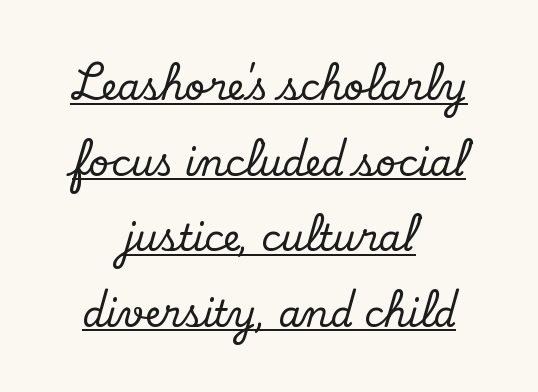
Observe the serifs anchoring each vertical stroke in this sample. Here the glyphs are tracked normally, forming tight word shapes. Does a line run under the words? Yes, clearly. The designer dialed line spacing up above the default. Horizontal alignment here is central, giving a formal, balanced look.
